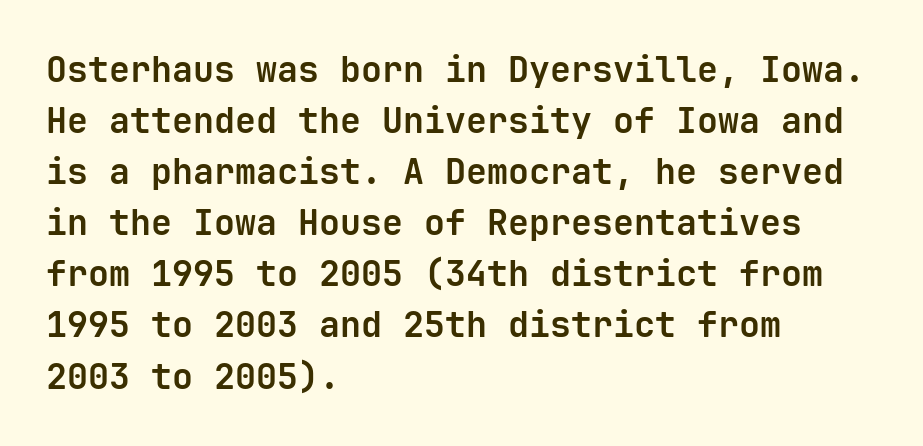
Honestly, the letter spacing is just normal — you wouldn't notice it. Plenty of ink on the page — the face is bold. Just letters on the line, the space beneath them empty. The characters display no serif detailing; their extremities are plain. Each letter, wide or thin by design, is forced into the same width here. The lettering holds an erect, upright posture throughout.
